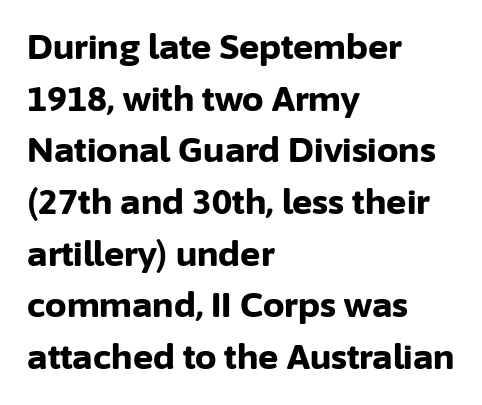
The image shows 34 px bold sans-serif type, upright; set left-aligned, normal line spacing (1.52x), normal letter spacing, not underlined; low stroke contrast and a medium x-height.
